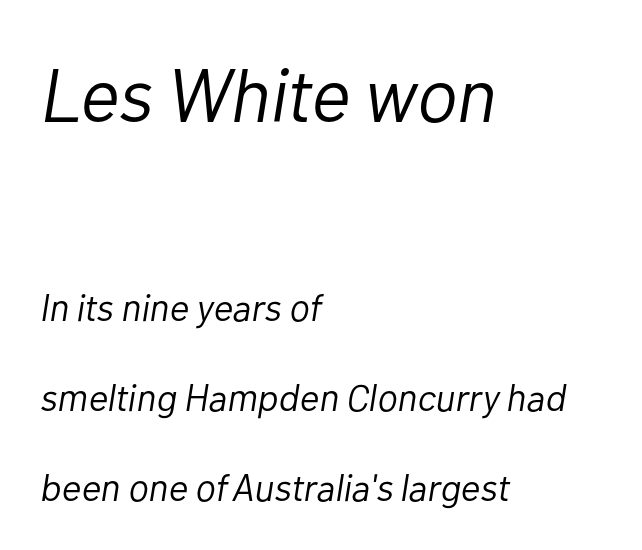
The image shows 76 px light type, italic (leaning right); set left-aligned, loose line spacing (2.36x), normal letter spacing, not underlined; the first (top) block is 2.0x larger; low stroke contrast and a medium x-height.
